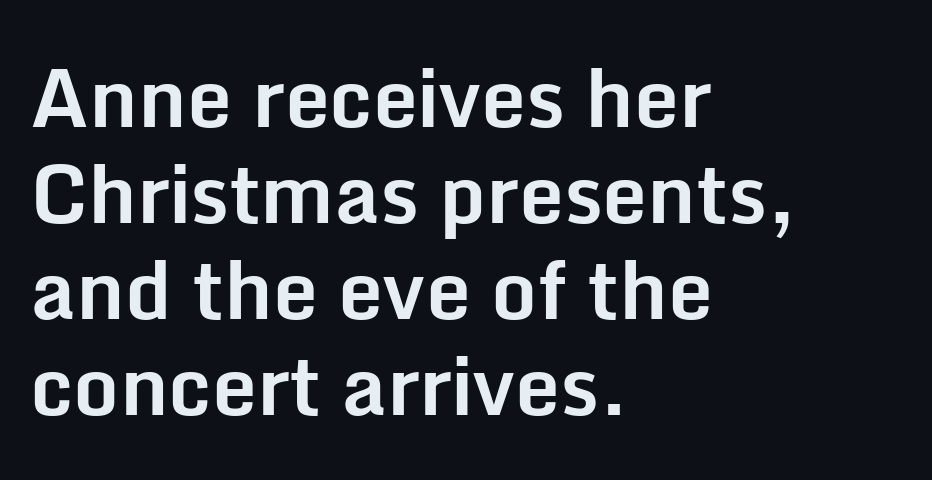
{"serif": "no", "italic": "no", "bold": "yes", "weight": "bold", "width": "normal", "stroke_contrast": "low", "x_height": "medium", "monospaced": "no", "underline": "no", "align": "left", "line_spacing_ratio": 1.2, "letter_spacing": "normal", "letter_spacing_em": 0.0, "glyph_px": 80}
